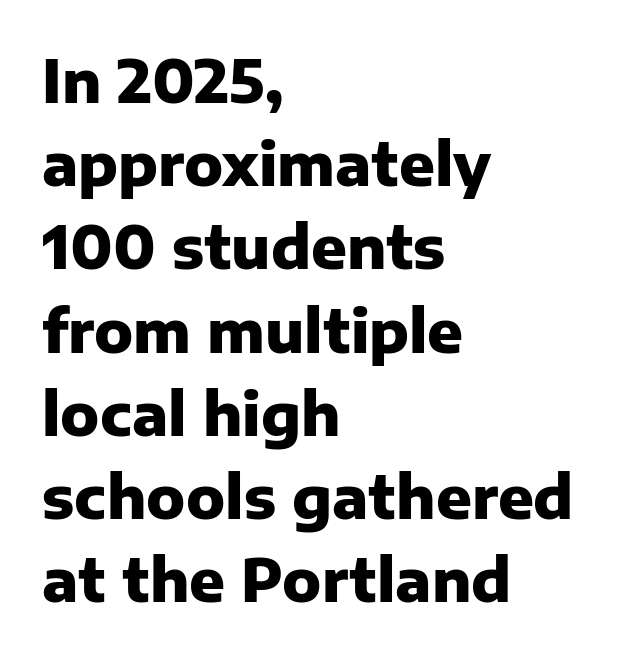
{"serif": "no", "italic": "no", "bold": "yes", "weight": "heavy", "width": "normal", "stroke_contrast": "low", "x_height": "medium", "monospaced": "no", "underline": "no", "align": "left", "line_spacing": "normal", "line_spacing_ratio": 1.41, "letter_spacing": "normal", "letter_spacing_em": 0.0, "glyph_px": 59}
